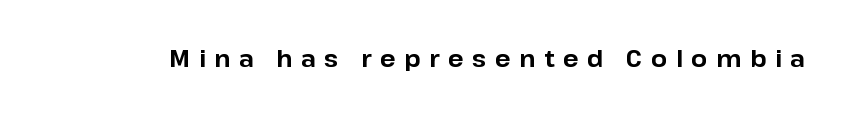
{"italic": "no", "bold": "yes", "underline": "no", "letter_spacing": "wide", "letter_spacing_em": 0.37, "glyph_px": 23}
